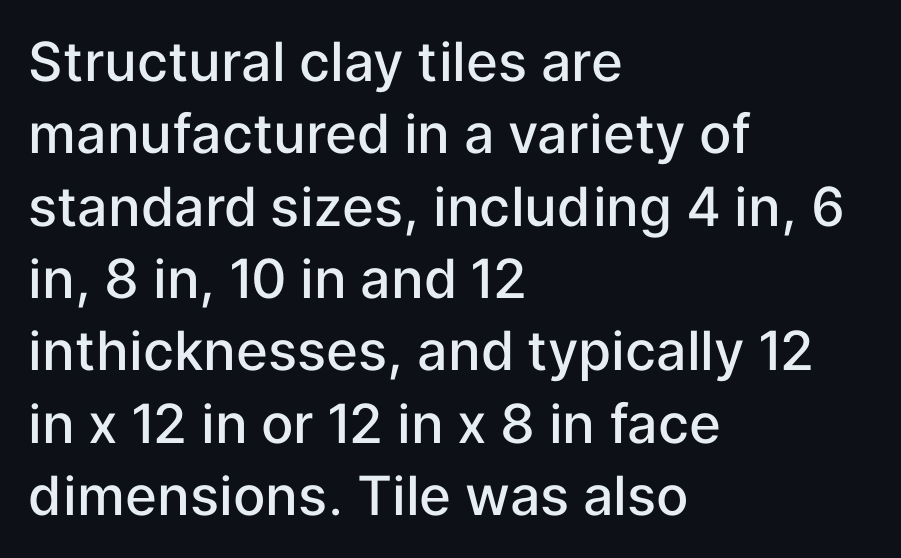
The image shows 54 px semibold sans-serif type, upright; set left-aligned, normal line spacing (1.34x), normal letter spacing, not underlined; low stroke contrast and a medium x-height.
